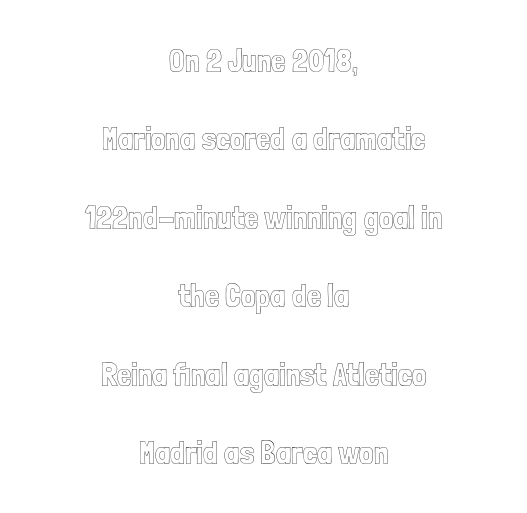
{"italic": "no", "width": "condensed", "x_height": "medium", "monospaced": "no", "underline": "no", "align": "center", "line_spacing": "loose", "line_spacing_ratio": 2.45, "letter_spacing": "normal", "letter_spacing_em": 0.0, "glyph_px": 32}
